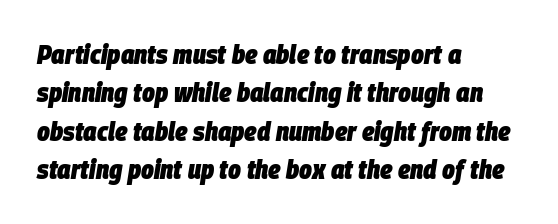
{"italic": "yes", "lean": "right", "slant_degrees": 9, "bold": "yes", "underline": "no", "align": "left", "line_spacing": "normal", "line_spacing_ratio": 1.42, "letter_spacing": "normal", "letter_spacing_em": 0.0, "glyph_px": 27}
